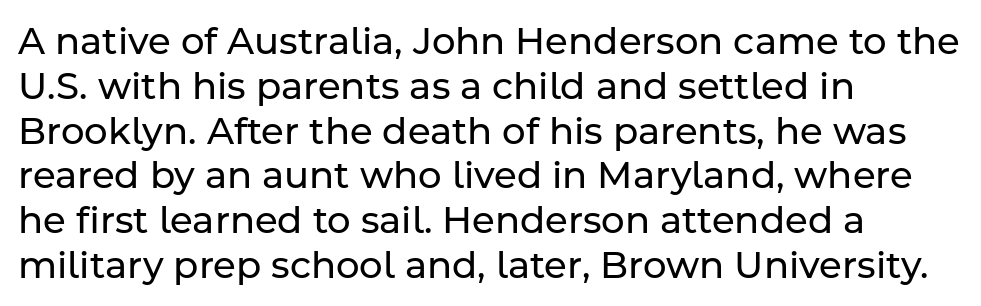
Q: Is the text bold? A: No.
Q: Is the text italic (slanted)? A: No, it is upright.
Q: Is the typeface a serif or a sans-serif typeface? A: Sans-serif.
Q: Is the text underlined? A: No.
Q: How is the paragraph aligned? A: Left-aligned.
Q: Is the spacing between letters normal or unusually wide? A: Normal.
Q: Width (condensed, normal, or wide)? A: Normal.
Q: Stroke contrast? A: Low.
Q: x-height? A: Medium.
Q: Monospaced? A: No.
